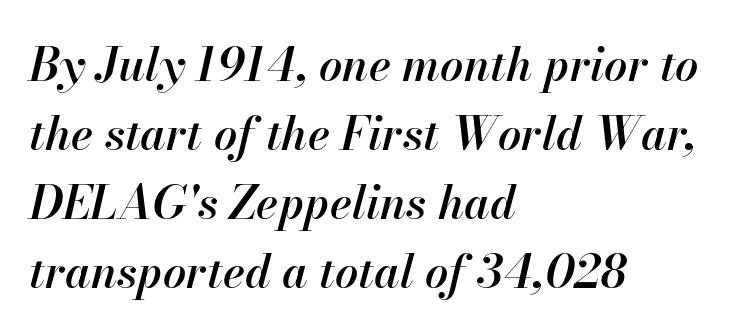
The image shows 46 px semibold type, italic (leaning right); set left-aligned, normal line spacing (1.5x), normal letter spacing, not underlined; high stroke contrast and a small x-height.
